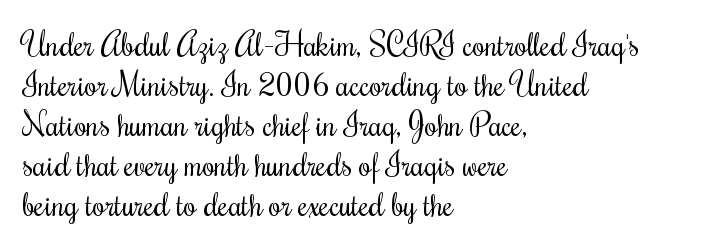
The image shows 32 px regular-weight, condensed type; set left-aligned, normal line spacing (1.25x), normal letter spacing, not underlined; medium stroke contrast and a small x-height.
